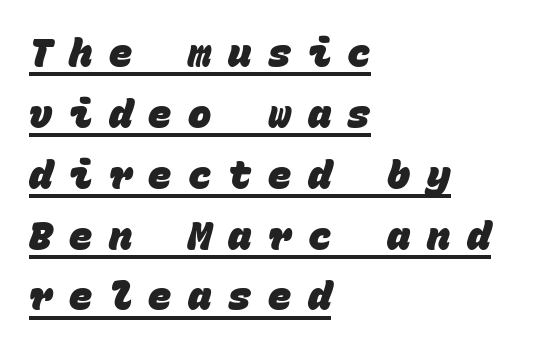
Plenty of ink on the page — the face is bold. Is the letter spacing exaggerated? Yes — the characters are pushed far apart. Each line of the rendering has a horizontal stroke beneath the glyphs. Looks like terminal output: every glyph gets an equal slot.
